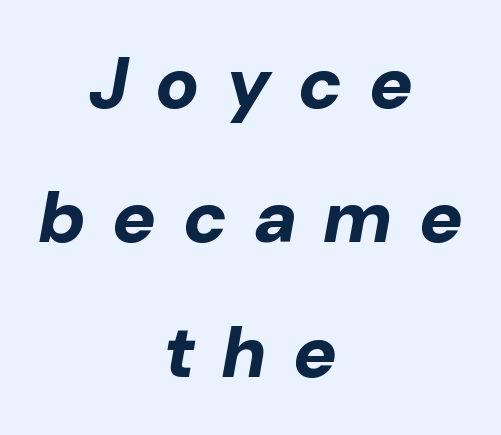
{"italic": "yes", "lean": "right", "slant_degrees": 10, "bold": "yes", "weight": "bold", "width": "normal", "stroke_contrast": "low", "x_height": "medium", "monospaced": "no", "underline": "no", "align": "center", "line_spacing_ratio": 1.84, "letter_spacing": "wide", "letter_spacing_em": 0.39, "glyph_px": 73}
